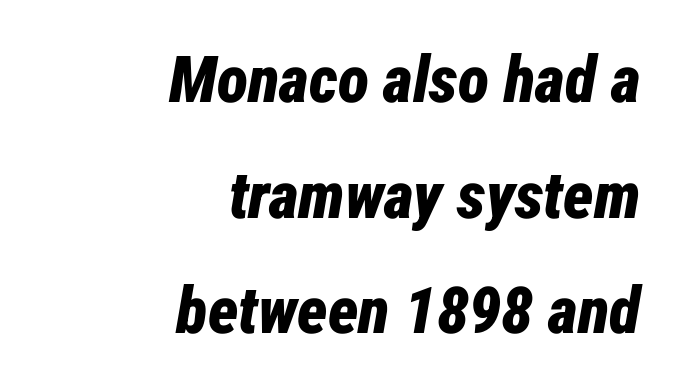
Q: Is the text bold? A: Yes.
Q: Is the text italic (slanted)? A: Yes, it leans right by about 12 degrees.
Q: Is the text underlined? A: No.
Q: How is the paragraph aligned? A: Right-aligned.
Q: Is the spacing between letters normal or unusually wide? A: Normal.
Q: Width (condensed, normal, or wide)? A: Condensed.
Q: Stroke contrast? A: Low.
Q: x-height? A: Medium.
Q: Monospaced? A: No.
